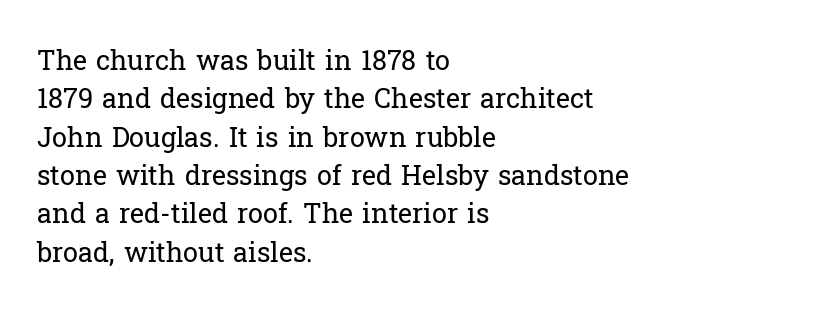
Q: Is the text bold? A: No.
Q: Is the text italic (slanted)? A: No, it is upright.
Q: Is the text underlined? A: No.
Q: How is the paragraph aligned? A: Left-aligned.
Q: Is the spacing between letters normal or unusually wide? A: Normal.
Q: Is the spacing between lines tight, normal or loose? A: Normal.
